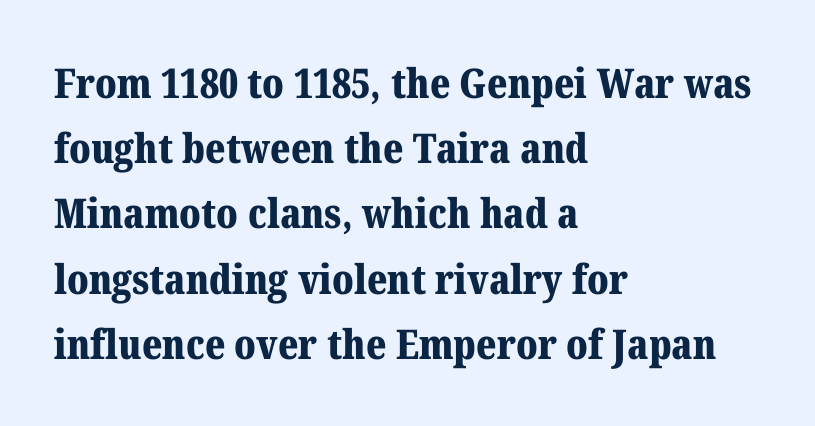
Q: Is the text bold? A: Yes.
Q: Is the text italic (slanted)? A: No, it is upright.
Q: Is the typeface a serif or a sans-serif typeface? A: Serif.
Q: Is the text underlined? A: No.
Q: How is the paragraph aligned? A: Left-aligned.
Q: Is the spacing between letters normal or unusually wide? A: Normal.
Q: Is the spacing between lines tight, normal or loose? A: Normal.
Q: Width (condensed, normal, or wide)? A: Normal.
Q: Stroke contrast? A: Medium.
Q: x-height? A: Medium.
Q: Monospaced? A: No.
